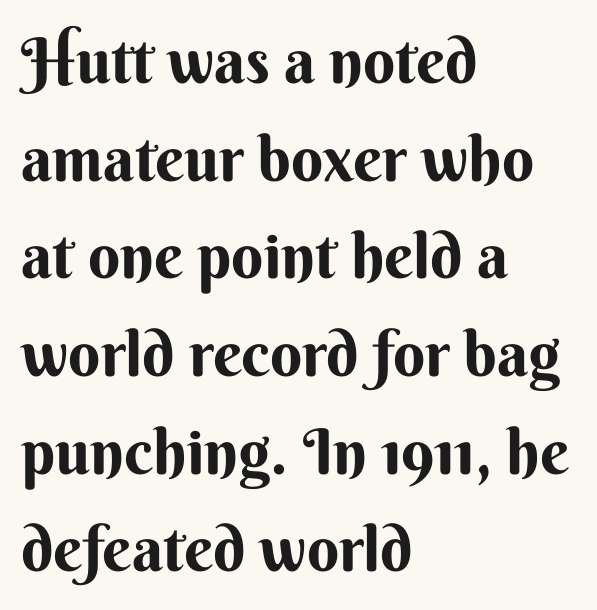
The font's upright variant was chosen for this text. Is there much room between lines? A standard amount, neither cramped nor airy. The passage shown is typed in a proportional face where columns would drift. Caption: bold face, heavy strokes.
